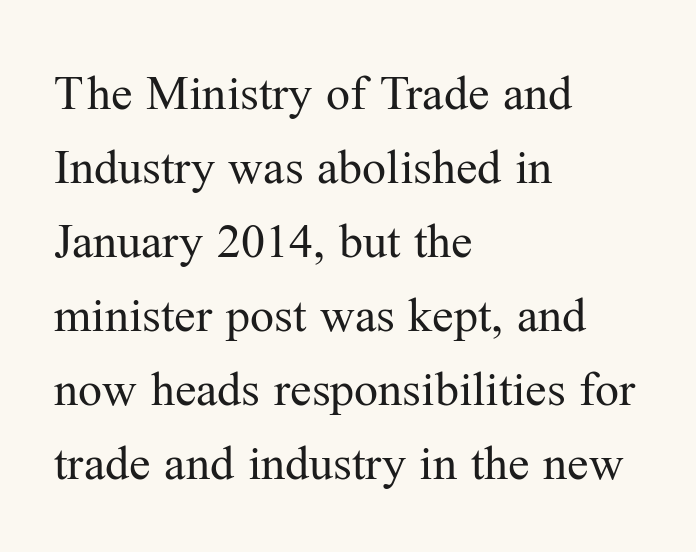
Q: Is the text bold? A: No.
Q: Is the text italic (slanted)? A: No, it is upright.
Q: Is the typeface a serif or a sans-serif typeface? A: Serif.
Q: Is the text underlined? A: No.
Q: How is the paragraph aligned? A: Left-aligned.
Q: Is the spacing between letters normal or unusually wide? A: Normal.
Q: Is the spacing between lines tight, normal or loose? A: Normal.
Q: Width (condensed, normal, or wide)? A: Normal.
Q: Stroke contrast? A: Medium.
Q: x-height? A: Medium.
Q: Monospaced? A: No.
